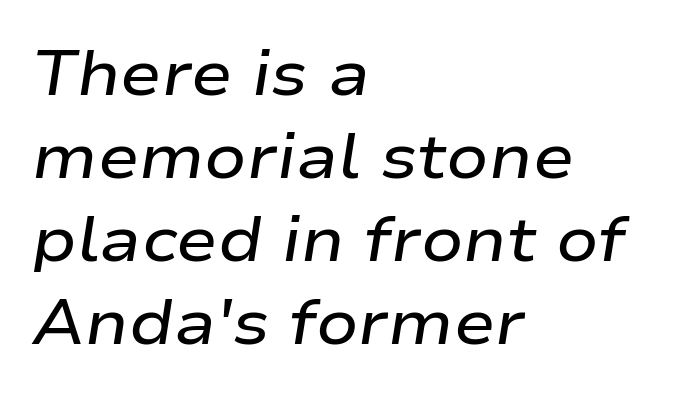
The gap between lines stays unmarked. The compositor pushed each line to the left boundary. On the weight axis this lands at semibold, roughly 600. Character widths vary here, with narrow letters taking less room than wide ones. These lines were composed using italics.
